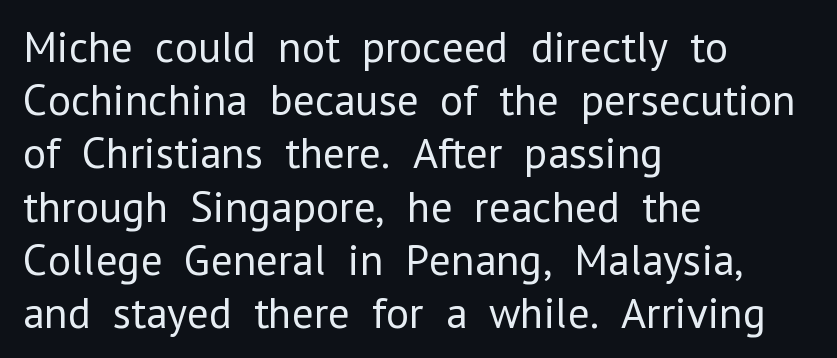
Varying glyph widths throughout — classic text-font behaviour. The typesetting does not lean heavy: it is not bold. To sum up the face: it is a sans, with no serifs. Style check: upright. This rendering features lettering with no underline.
